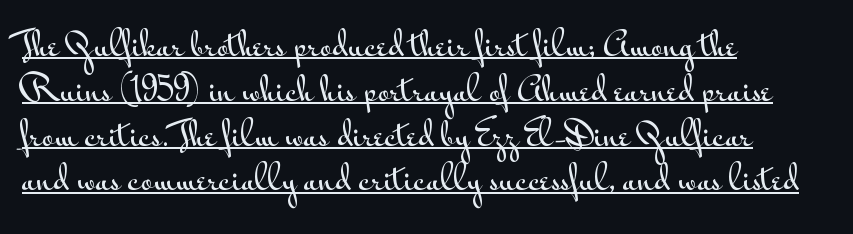
The image shows 32 px wide sans-serif type; set left-aligned, normal line spacing (1.4x), normal letter spacing, underlined; medium stroke contrast and a small x-height.
